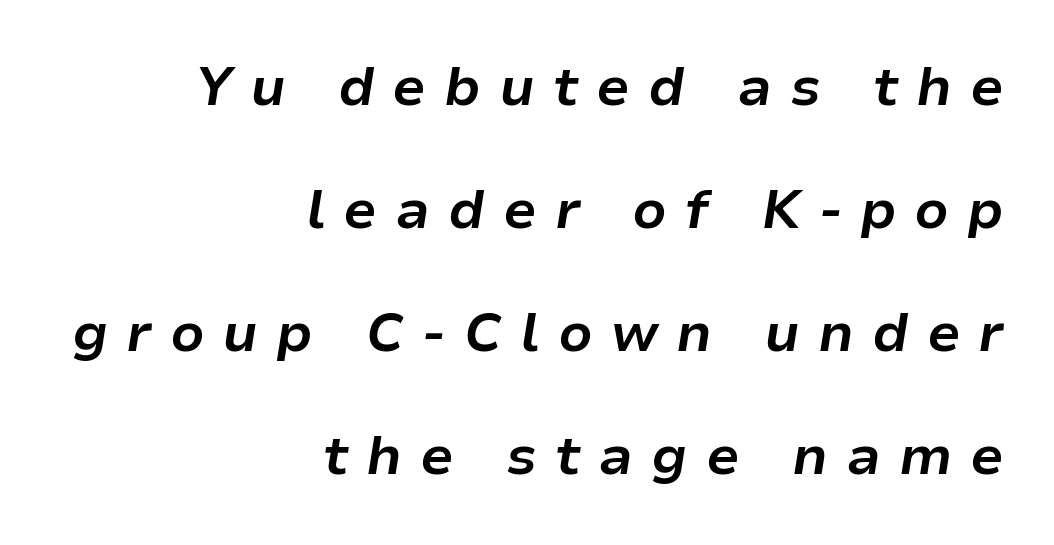
{"italic": "yes", "lean": "right", "slant_degrees": 9, "bold": "yes", "weight": "bold", "width": "normal", "stroke_contrast": "low", "x_height": "medium", "monospaced": "no", "underline": "no", "align": "right", "line_spacing": "loose", "line_spacing_ratio": 2.28, "letter_spacing": "wide", "letter_spacing_em": 0.33, "glyph_px": 54}
